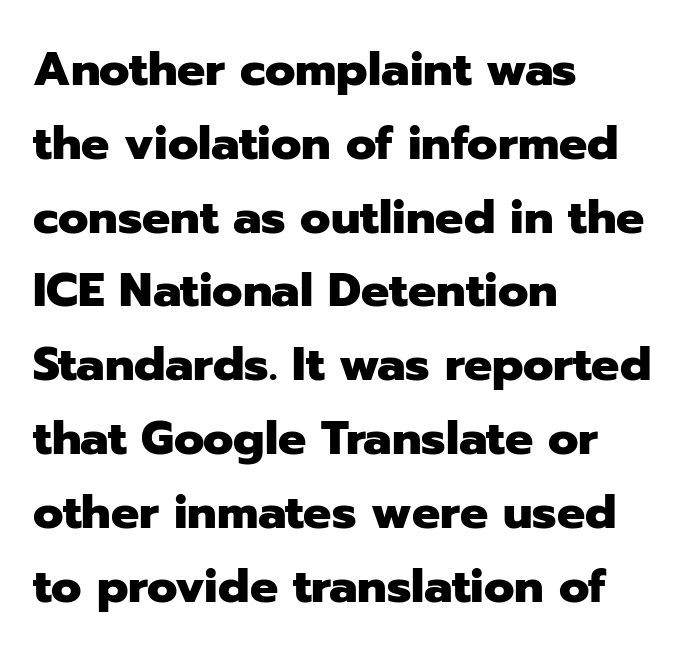
Words float on clear page, feet unadorned. Classification — sans serif. In terms of leading, this rendering sits right in the middle. These words are printed bold, with thick strokes throughout. The font's upright variant was chosen for this text. You could not count columns in this text — the font is proportionally spaced.
